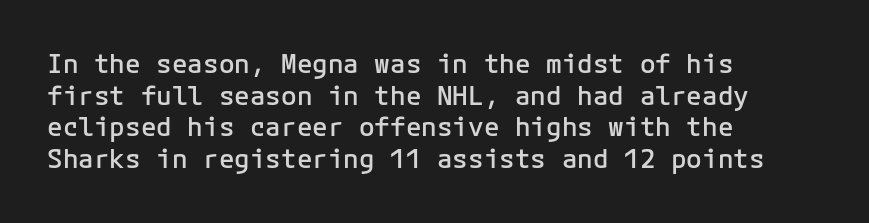
{"italic": "no", "bold": "semi", "underline": "no", "align": "left", "line_spacing_ratio": 1.22, "letter_spacing": "normal", "letter_spacing_em": 0.0, "glyph_px": 26}
